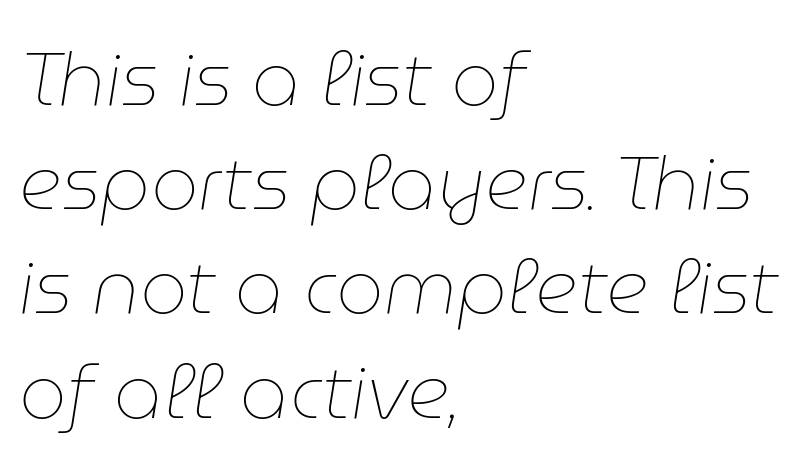
Any mark beneath the type? The region is blank. The face looks like a standard text weight, possibly lighter. Slant detected: the letters are inclined. A classic flush-left, rag-right setting is used for this passage. The line texture is even and compact thanks to regular tracking. Note the varied advance widths — an 'i' is clearly narrower than an 'm'.
